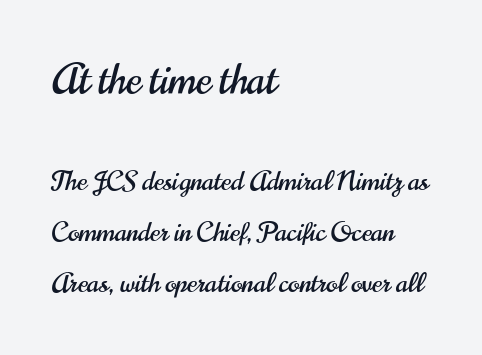
{"serif": "no", "width": "condensed", "stroke_contrast": "high", "x_height": "small", "monospaced": "no", "underline": "no", "align": "left", "line_spacing": "loose", "line_spacing_ratio": 1.9, "letter_spacing": "normal", "letter_spacing_em": 0.0, "larger_block": "first", "size_ratio": 1.52, "glyph_px": 41}
